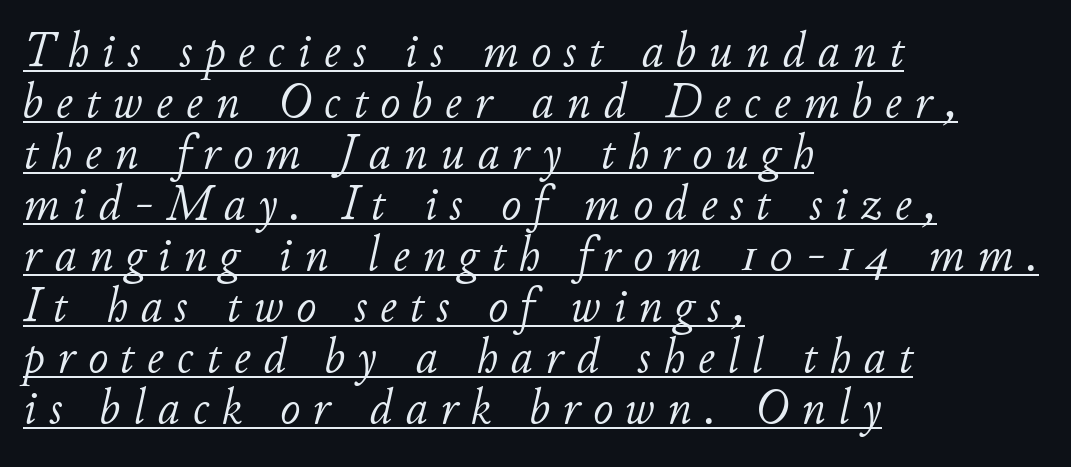
{"italic": "yes", "lean": "right", "slant_degrees": 11, "bold": "no", "weight": "light", "width": "normal", "stroke_contrast": "low", "x_height": "small", "monospaced": "no", "underline": "yes", "align": "left", "line_spacing": "tight", "line_spacing_ratio": 1.04, "letter_spacing": "wide", "letter_spacing_em": 0.26, "glyph_px": 49}
